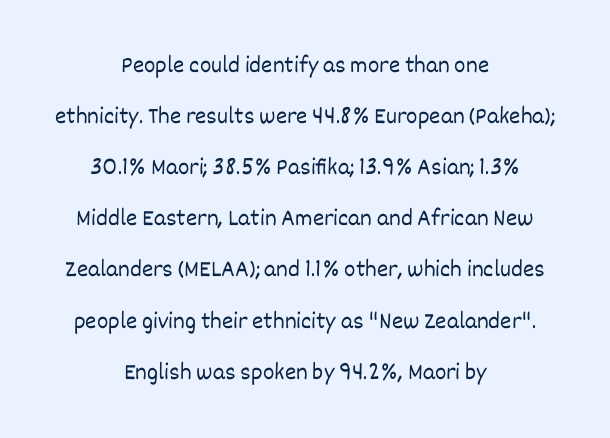
The letters stand straight up with perfectly vertical stems. Standard letterfit; no display-style spreading of the glyphs. Leading: increased. The strokes carry an ordinary text weight at most.
